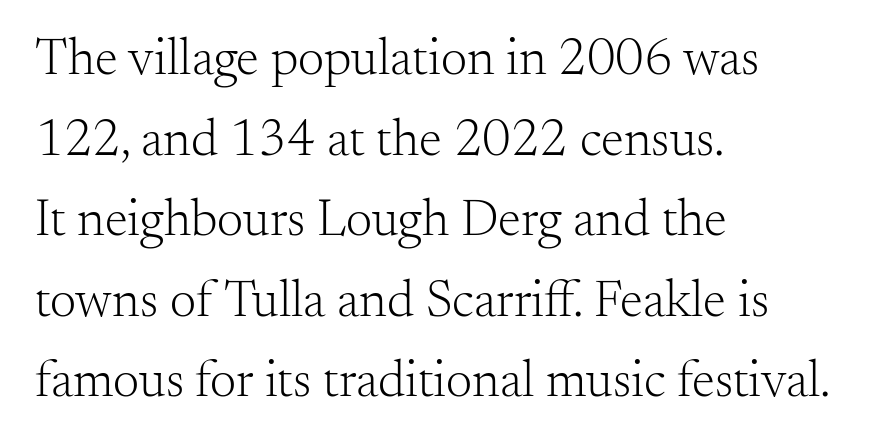
Q: Is the text bold? A: No.
Q: Is the text italic (slanted)? A: No, it is upright.
Q: Is the typeface a serif or a sans-serif typeface? A: Serif.
Q: Is the text underlined? A: No.
Q: How is the paragraph aligned? A: Left-aligned.
Q: Is the spacing between letters normal or unusually wide? A: Normal.
Q: Is the spacing between lines tight, normal or loose? A: Normal.
Q: Width (condensed, normal, or wide)? A: Normal.
Q: Stroke contrast? A: Medium.
Q: x-height? A: Small.
Q: Monospaced? A: No.
